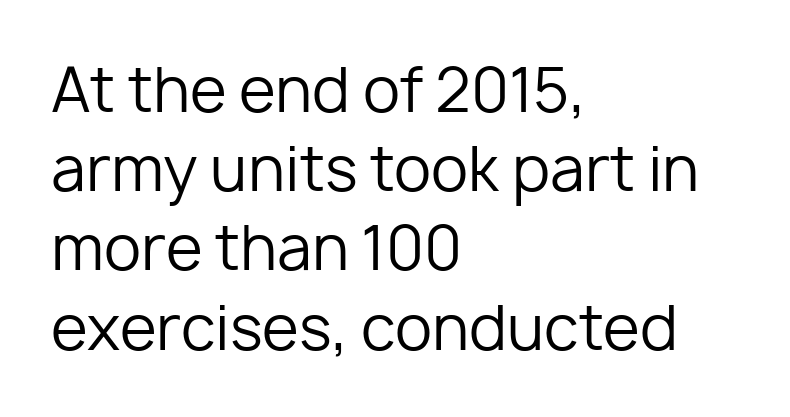
The image shows 60 px regular-weight sans-serif type, upright; set left-aligned, normal line spacing (1.32x), normal letter spacing, not underlined; low stroke contrast and a medium x-height.
